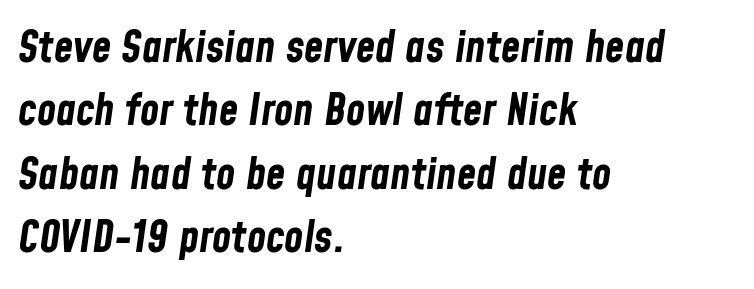
{"italic": "yes", "lean": "right", "slant_degrees": 8, "bold": "yes", "weight": "bold", "width": "condensed", "stroke_contrast": "low", "x_height": "medium", "monospaced": "no", "underline": "no", "align": "left", "line_spacing": "normal", "line_spacing_ratio": 1.44, "letter_spacing": "normal", "letter_spacing_em": 0.0, "glyph_px": 44}
